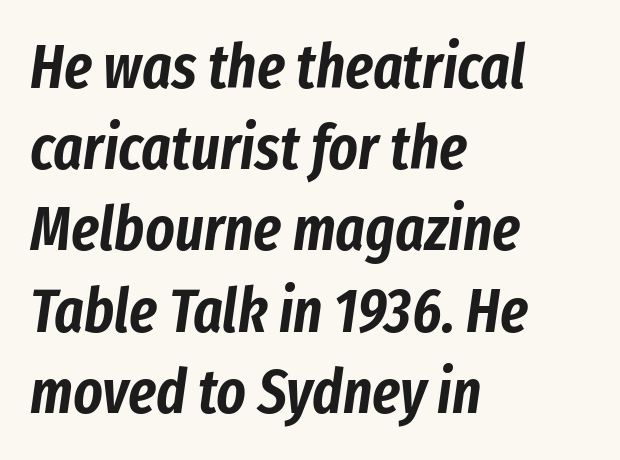
{"italic": "yes", "lean": "right", "slant_degrees": 8, "width": "condensed", "stroke_contrast": "low", "x_height": "medium", "monospaced": "no", "underline": "no", "align": "left", "line_spacing": "normal", "line_spacing_ratio": 1.31, "letter_spacing": "normal", "letter_spacing_em": 0.0, "glyph_px": 62}
